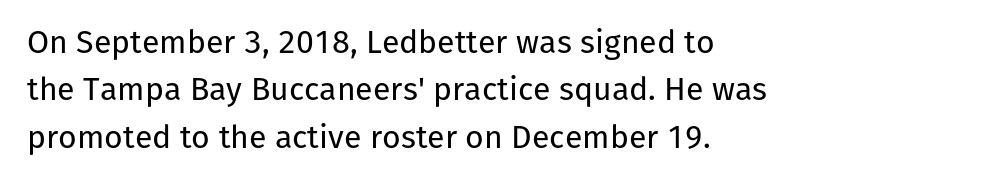
Q: Is the text bold? A: No.
Q: Is the text italic (slanted)? A: No, it is upright.
Q: Is the typeface a serif or a sans-serif typeface? A: Sans-serif.
Q: Is the text underlined? A: No.
Q: How is the paragraph aligned? A: Left-aligned.
Q: Is the spacing between letters normal or unusually wide? A: Normal.
Q: Is the spacing between lines tight, normal or loose? A: Normal.
Q: Width (condensed, normal, or wide)? A: Normal.
Q: Stroke contrast? A: Low.
Q: x-height? A: Medium.
Q: Monospaced? A: No.
